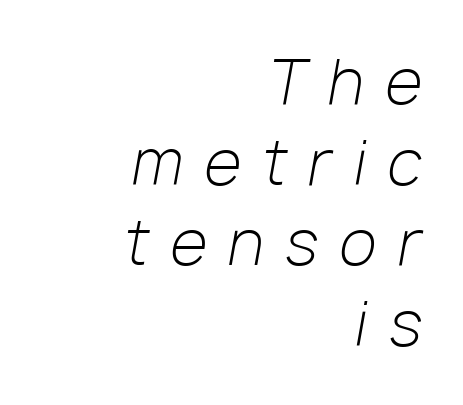
Q: Is the text bold? A: No.
Q: Is the text italic (slanted)? A: Yes, it leans right by about 10 degrees.
Q: Is the text underlined? A: No.
Q: How is the paragraph aligned? A: Right-aligned.
Q: Is the spacing between letters normal or unusually wide? A: Unusually wide.
Q: Is the spacing between lines tight, normal or loose? A: Normal.
Q: Width (condensed, normal, or wide)? A: Normal.
Q: Stroke contrast? A: Low.
Q: x-height? A: Medium.
Q: Monospaced? A: No.
